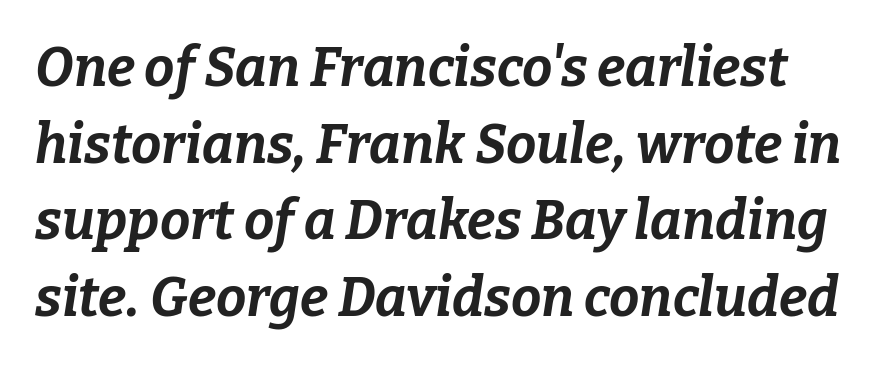
The image shows 54 px bold type, italic (leaning right); set normal line spacing (1.42x), normal letter spacing, not underlined; low stroke contrast and a medium x-height.
